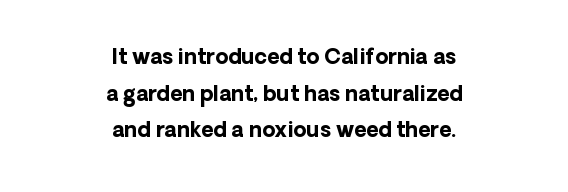
Q: Is the text bold? A: Yes.
Q: Is the text italic (slanted)? A: No, it is upright.
Q: Is the text underlined? A: No.
Q: How is the paragraph aligned? A: Centered.
Q: Is the spacing between letters normal or unusually wide? A: Normal.
